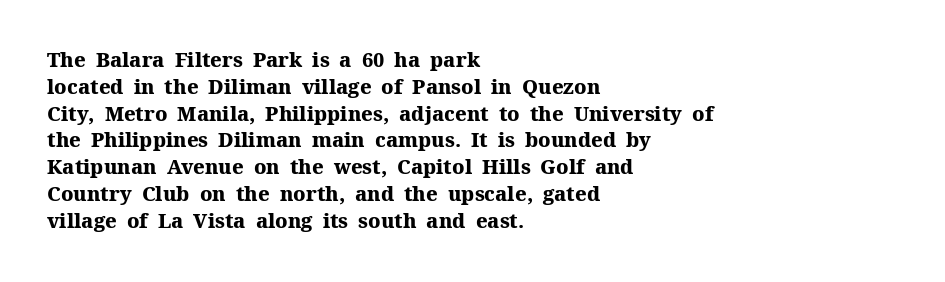
It's the straight-up-and-down kind of type. The letters sit at their default tracking, neither squeezed nor spread. Line starts are locked; line ends wander. This is heavy type, rendered in bold. Baseline-to-baseline distance is the conventional proportion of letter height.
